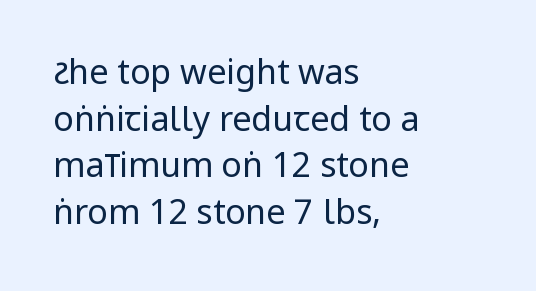
Q: Is the text bold? A: No.
Q: Is the text italic (slanted)? A: No, it is upright.
Q: Is the typeface a serif or a sans-serif typeface? A: Sans-serif.
Q: Is the text underlined? A: No.
Q: How is the paragraph aligned? A: Left-aligned.
Q: Is the spacing between letters normal or unusually wide? A: Normal.
Q: Is the spacing between lines tight, normal or loose? A: Normal.
Q: Width (condensed, normal, or wide)? A: Condensed.
Q: Stroke contrast? A: Low.
Q: x-height? A: Large.
Q: Monospaced? A: No.
